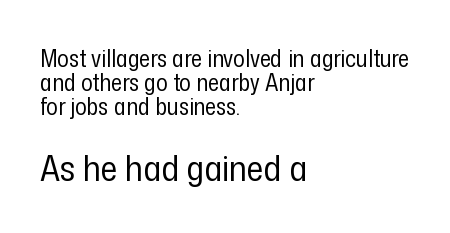
Q: Is the text bold? A: No.
Q: Is the text italic (slanted)? A: No, it is upright.
Q: Is the typeface a serif or a sans-serif typeface? A: Sans-serif.
Q: Is the text underlined? A: No.
Q: How is the paragraph aligned? A: Left-aligned.
Q: Is the spacing between letters normal or unusually wide? A: Normal.
Q: Is the spacing between lines tight, normal or loose? A: Tight.
Q: Which block of text is set in a larger size, the first (top) or the second (bottom)? A: The second (bottom) one.
Q: Width (condensed, normal, or wide)? A: Condensed.
Q: Stroke contrast? A: Low.
Q: x-height? A: Medium.
Q: Monospaced? A: No.
